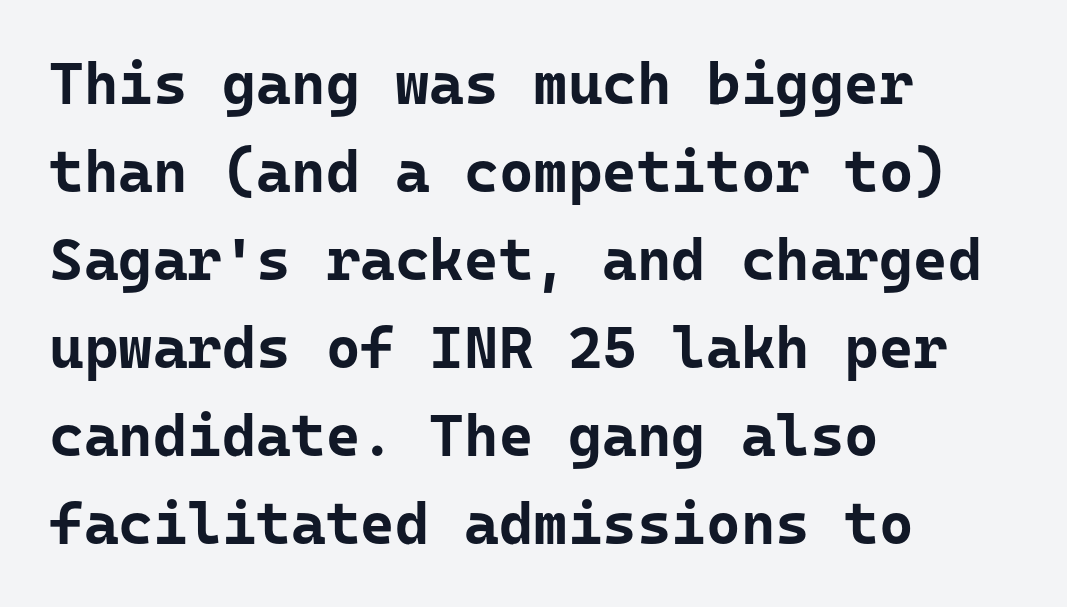
Q: Is the text bold? A: Yes.
Q: Is the text italic (slanted)? A: No, it is upright.
Q: Is the typeface a serif or a sans-serif typeface? A: Sans-serif.
Q: Is the text underlined? A: No.
Q: How is the paragraph aligned? A: Left-aligned.
Q: Is the spacing between letters normal or unusually wide? A: Normal.
Q: Is the spacing between lines tight, normal or loose? A: Normal.
Q: Width (condensed, normal, or wide)? A: Normal.
Q: Stroke contrast? A: Low.
Q: x-height? A: Medium.
